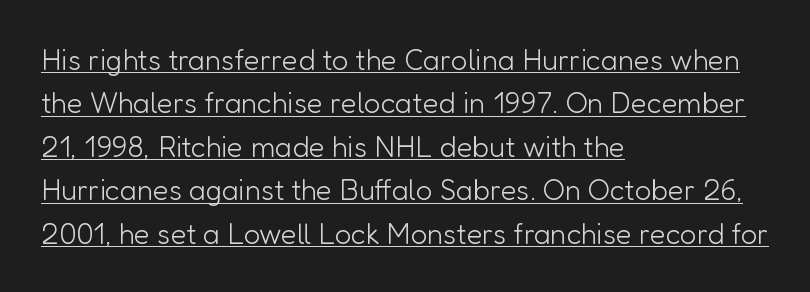
The image shows 29 px light sans-serif type, upright; set left-aligned, normal line spacing (1.5x), normal letter spacing, underlined; low stroke contrast and a medium x-height.
